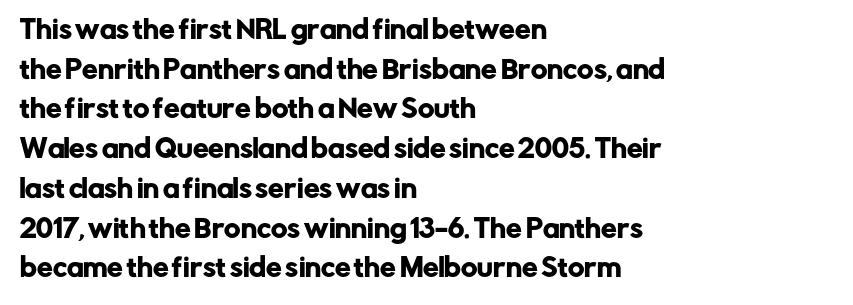
{"italic": "no", "underline": "no", "align": "left", "line_spacing": "normal", "line_spacing_ratio": 1.59, "letter_spacing": "normal", "letter_spacing_em": 0.0, "glyph_px": 25}
